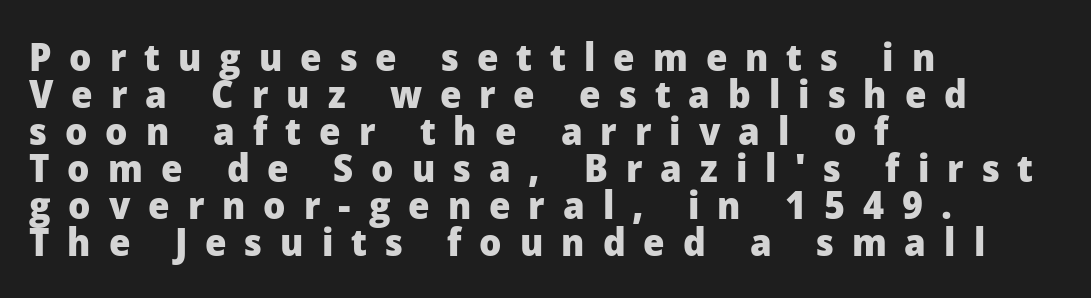
Q: Is the text bold? A: Yes.
Q: Is the text italic (slanted)? A: No, it is upright.
Q: Is the typeface a serif or a sans-serif typeface? A: Sans-serif.
Q: Is the text underlined? A: No.
Q: How is the paragraph aligned? A: Left-aligned.
Q: Is the spacing between letters normal or unusually wide? A: Unusually wide.
Q: Is the spacing between lines tight, normal or loose? A: Tight.
Q: Width (condensed, normal, or wide)? A: Normal.
Q: Stroke contrast? A: Low.
Q: x-height? A: Medium.
Q: Monospaced? A: No.
